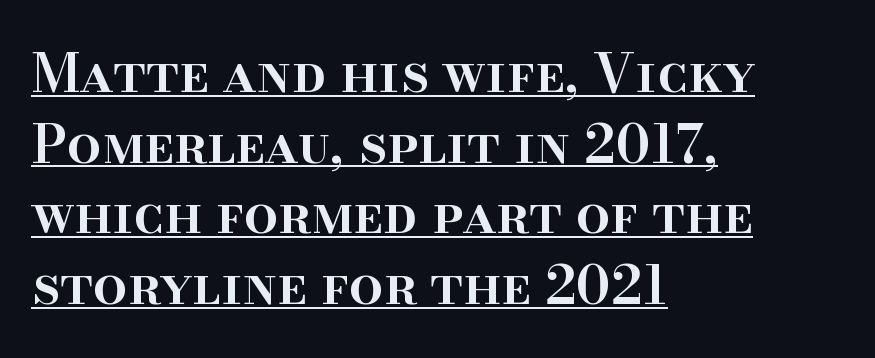
The image shows 54 px semibold serif type, upright; set left-aligned, normal line spacing (1.31x), normal letter spacing, underlined; high stroke contrast and a small x-height.
